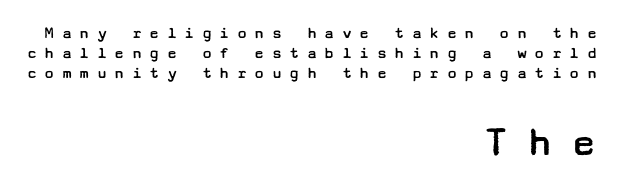
Grotesque or geometric, the face here clearly has no serifs. The rendering enlarges the type as you move from the upper chunk to the lower. Caption: multi-line text, flush right, ragged left. You could only call the tracking loose — the letters float apart. Descenders are the only things crossing below the line.
